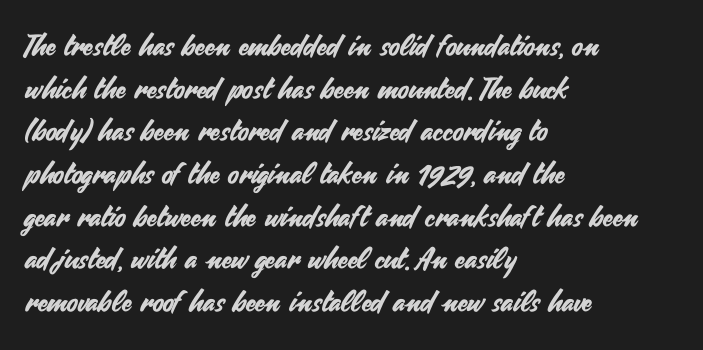
The image shows 29 px sans-serif type; set left-aligned, normal line spacing (1.47x), normal letter spacing, not underlined; medium stroke contrast and a small x-height.
